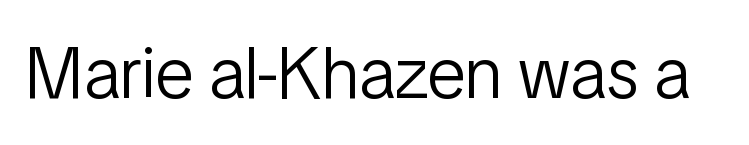
{"serif": "no", "italic": "no", "bold": "no", "weight": "light", "width": "condensed", "stroke_contrast": "low", "x_height": "medium", "monospaced": "no", "underline": "no", "letter_spacing": "normal", "letter_spacing_em": 0.0, "glyph_px": 73}
